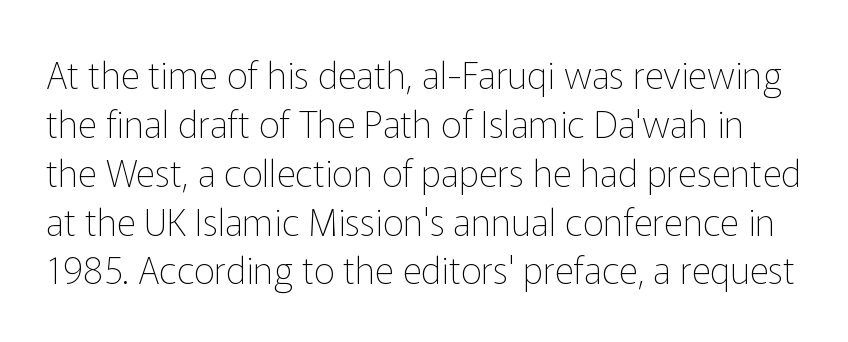
The image shows 37 px thin sans-serif type, upright; set normal line spacing (1.32x), normal letter spacing, not underlined; low stroke contrast and a medium x-height.
